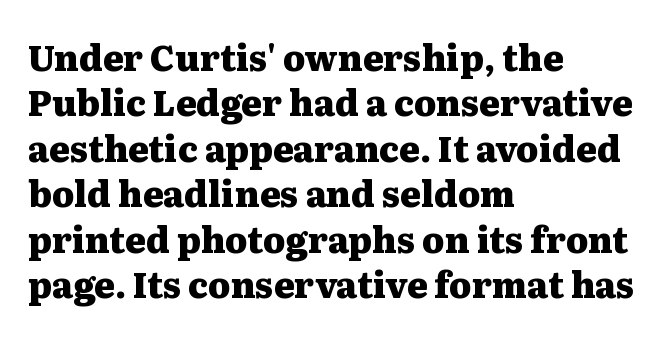
{"serif": "yes", "italic": "no", "bold": "yes", "weight": "heavy", "width": "wide", "stroke_contrast": "medium", "x_height": "medium", "monospaced": "no", "underline": "no", "align": "left", "line_spacing": "normal", "line_spacing_ratio": 1.3, "letter_spacing": "normal", "letter_spacing_em": 0.0, "glyph_px": 35}
